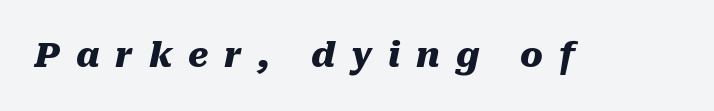
A typesetter would call this proportional, since set widths differ per character. Someone cranked the tracking dial way up on this one. Descender tails drop into unmarked territory. The characters look thick and weighty, a clear bold. The font's italic variant was chosen for this text.
